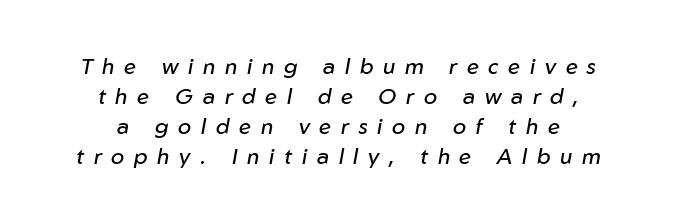
Q: Is the text bold? A: No.
Q: Is the text italic (slanted)? A: Yes, it leans right by about 10 degrees.
Q: Is the text underlined? A: No.
Q: How is the paragraph aligned? A: Centered.
Q: Is the spacing between letters normal or unusually wide? A: Unusually wide.
Q: Is the spacing between lines tight, normal or loose? A: Normal.
